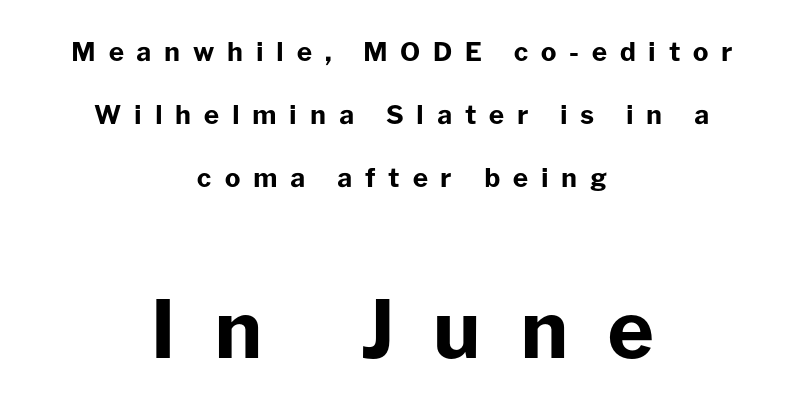
Q: Is the text bold? A: Yes.
Q: Is the text italic (slanted)? A: No, it is upright.
Q: Is the typeface a serif or a sans-serif typeface? A: Sans-serif.
Q: Is the text underlined? A: No.
Q: How is the paragraph aligned? A: Centered.
Q: Is the spacing between letters normal or unusually wide? A: Unusually wide.
Q: Is the spacing between lines tight, normal or loose? A: Loose.
Q: Which block of text is set in a larger size, the first (top) or the second (bottom)? A: The second (bottom) one.
Q: Width (condensed, normal, or wide)? A: Normal.
Q: Stroke contrast? A: Low.
Q: x-height? A: Medium.
Q: Monospaced? A: No.
